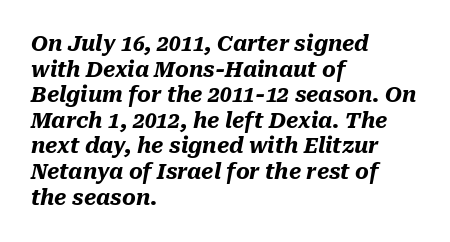
{"italic": "yes", "lean": "right", "slant_degrees": 10, "bold": "yes", "underline": "no", "align": "left", "line_spacing_ratio": 1.22, "letter_spacing": "normal", "letter_spacing_em": 0.0, "glyph_px": 21}
